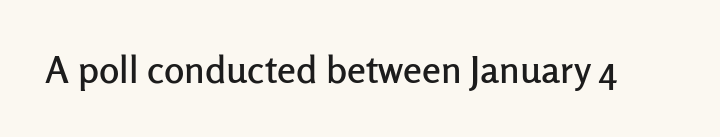
The image shows 38 px sans-serif type, upright; set normal letter spacing, not underlined; low stroke contrast and a medium x-height.
